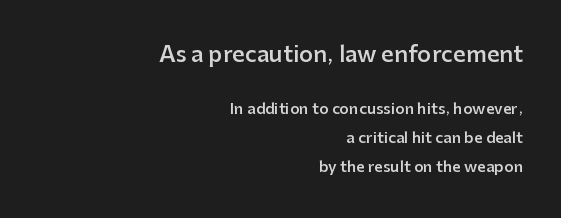
{"italic": "no", "bold": "semi", "underline": "no", "align": "right", "line_spacing": "loose", "line_spacing_ratio": 1.93, "letter_spacing": "normal", "letter_spacing_em": 0.0, "larger_block": "first", "size_ratio": 1.47, "glyph_px": 22}
